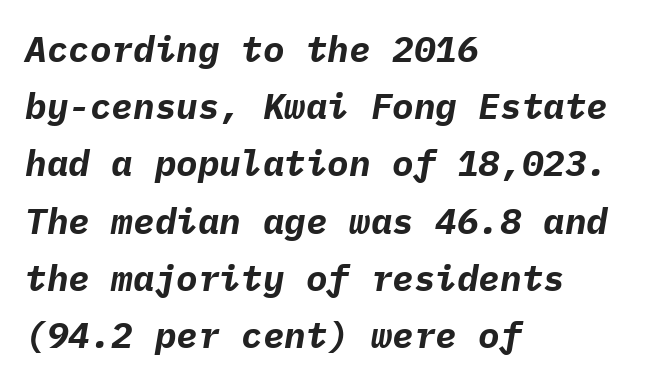
Q: Is the text bold? A: Yes.
Q: Is the text italic (slanted)? A: Yes, it leans right by about 9 degrees.
Q: Is the text underlined? A: No.
Q: How is the paragraph aligned? A: Left-aligned.
Q: Is the spacing between letters normal or unusually wide? A: Normal.
Q: Is the spacing between lines tight, normal or loose? A: Normal.
Q: Width (condensed, normal, or wide)? A: Normal.
Q: Stroke contrast? A: Low.
Q: x-height? A: Medium.
Q: Monospaced? A: Yes.
